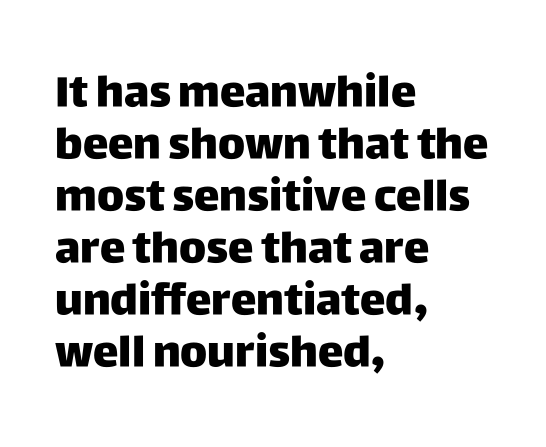
Q: Is the text bold? A: Yes.
Q: Is the text italic (slanted)? A: No, it is upright.
Q: Is the typeface a serif or a sans-serif typeface? A: Sans-serif.
Q: Is the text underlined? A: No.
Q: How is the paragraph aligned? A: Left-aligned.
Q: Is the spacing between letters normal or unusually wide? A: Normal.
Q: Width (condensed, normal, or wide)? A: Normal.
Q: Stroke contrast? A: Low.
Q: x-height? A: Large.
Q: Monospaced? A: No.
